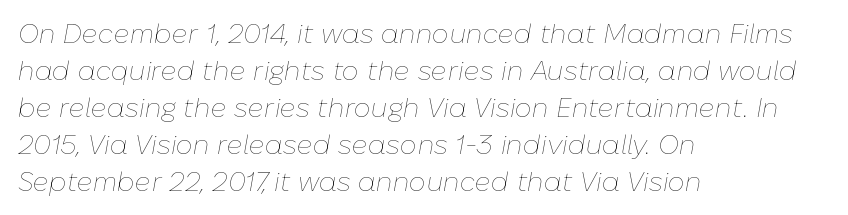
{"italic": "yes", "lean": "right", "slant_degrees": 10, "bold": "no", "underline": "no", "align": "left", "line_spacing": "normal", "line_spacing_ratio": 1.37, "letter_spacing": "normal", "letter_spacing_em": 0.0, "glyph_px": 27}
